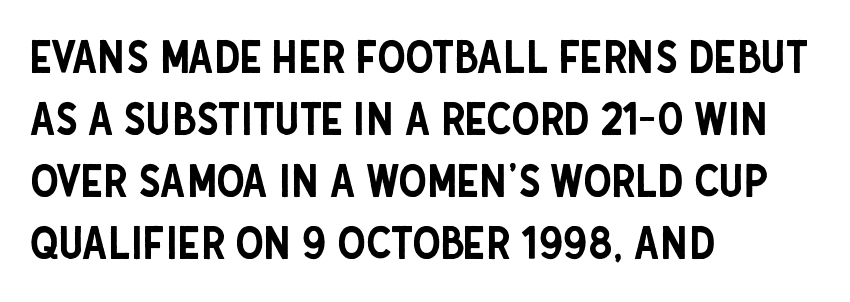
Anything drawn beneath the words? Only blank space. The letters advance in unequal steps, a hallmark of proportional type. In terms of leading, this rendering sits right in the middle. If you drew a line through each stem, it would be perfectly vertical. Words appear dense and cohesive because spacing is normal. The ragged edge is on the right, which tells us the setting is flush left.
